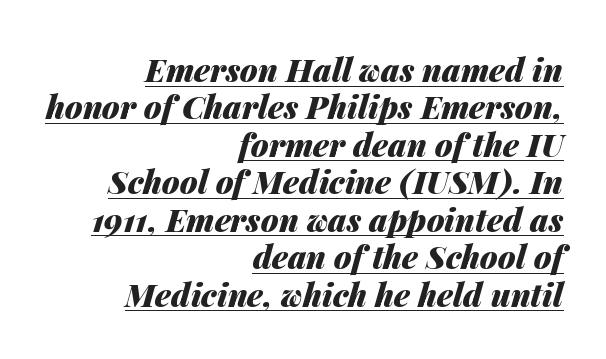
Q: Is the text bold? A: Yes.
Q: Is the text italic (slanted)? A: Yes, it leans right by about 14 degrees.
Q: Is the text underlined? A: Yes.
Q: How is the paragraph aligned? A: Right-aligned.
Q: Is the spacing between letters normal or unusually wide? A: Normal.
Q: Width (condensed, normal, or wide)? A: Normal.
Q: Stroke contrast? A: Medium.
Q: x-height? A: Medium.
Q: Monospaced? A: No.
